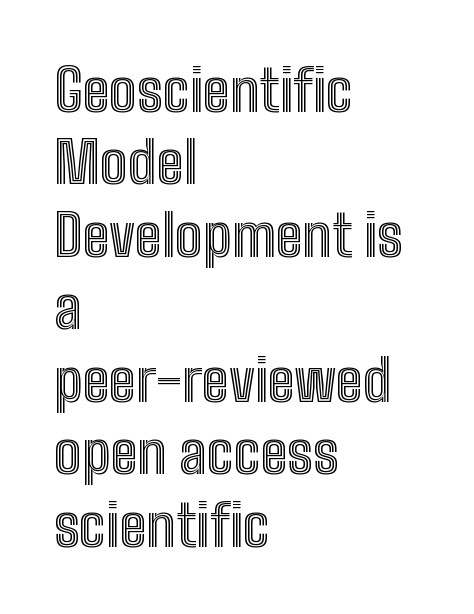
Leading matches the norm, producing a regular column. Students, note that the glyphs here touch the page at normal intervals. Here the designer chose a conventional face with non-uniform glyph widths. The letters stand straight up with perfectly vertical stems. Just letters on the line, the space beneath them empty. Alignment: flush left.
